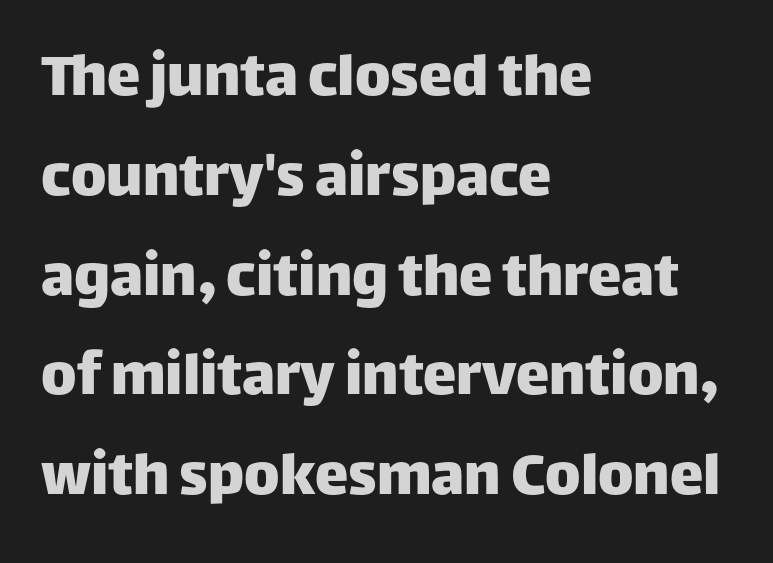
Q: Is the text italic (slanted)? A: No, it is upright.
Q: Is the typeface a serif or a sans-serif typeface? A: Sans-serif.
Q: Is the text underlined? A: No.
Q: How is the paragraph aligned? A: Left-aligned.
Q: Is the spacing between letters normal or unusually wide? A: Normal.
Q: Is the spacing between lines tight, normal or loose? A: Normal.
Q: Width (condensed, normal, or wide)? A: Normal.
Q: Stroke contrast? A: Low.
Q: x-height? A: Large.
Q: Monospaced? A: No.
